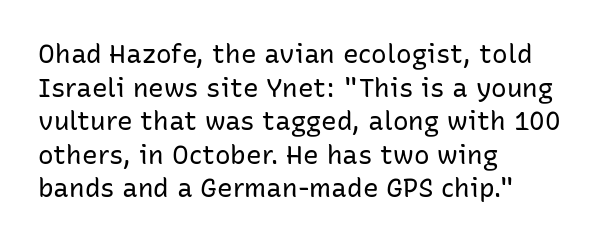
Q: Is the text bold? A: No.
Q: Is the text italic (slanted)? A: No, it is upright.
Q: Is the text underlined? A: No.
Q: How is the paragraph aligned? A: Left-aligned.
Q: Is the spacing between letters normal or unusually wide? A: Normal.
Q: Is the spacing between lines tight, normal or loose? A: Normal.
